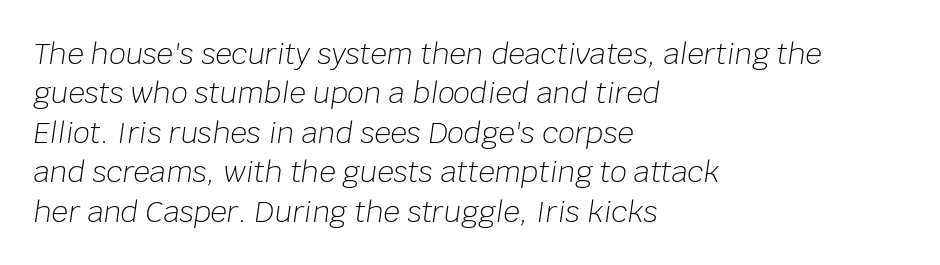
{"italic": "yes", "lean": "right", "slant_degrees": 8, "bold": "no", "weight": "light", "width": "normal", "stroke_contrast": "low", "x_height": "large", "monospaced": "no", "underline": "no", "align": "left", "line_spacing": "normal", "line_spacing_ratio": 1.36, "letter_spacing": "normal", "letter_spacing_em": 0.0, "glyph_px": 29}
